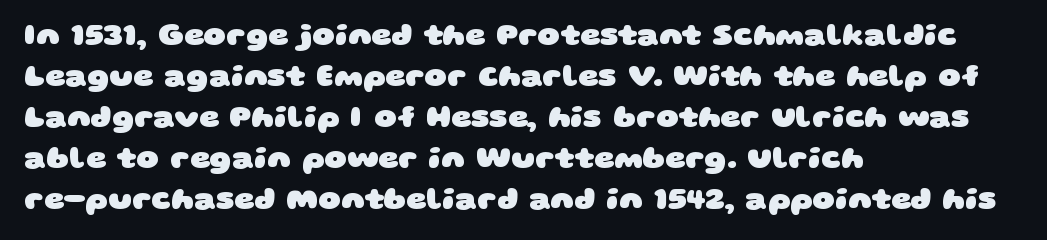
{"serif": "no", "bold": "yes", "weight": "heavy", "width": "wide", "stroke_contrast": "low", "x_height": "large", "monospaced": "no", "underline": "no", "align": "left", "line_spacing": "normal", "line_spacing_ratio": 1.32, "letter_spacing": "normal", "letter_spacing_em": 0.0, "glyph_px": 31}
